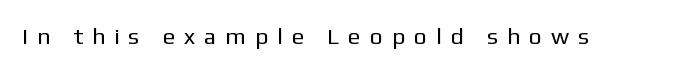
The image shows 23 px text type, upright; set unusually wide letter spacing (+0.39 em), not underlined.
